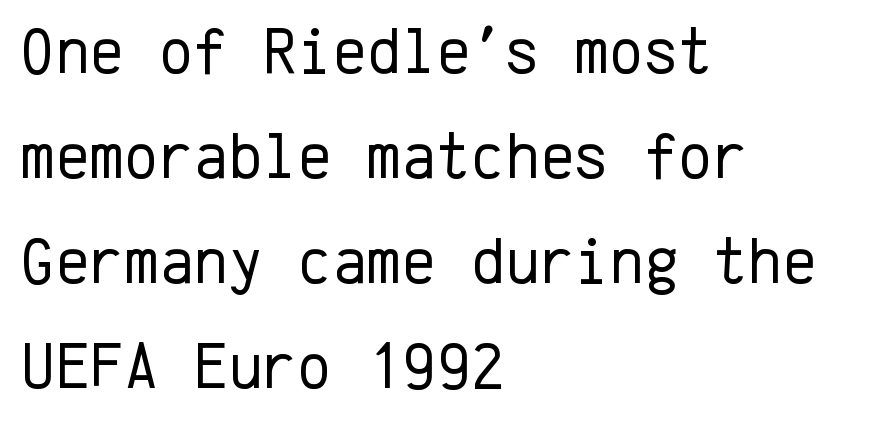
Q: Is the text bold? A: No.
Q: Is the text italic (slanted)? A: No, it is upright.
Q: Is the typeface a serif or a sans-serif typeface? A: Sans-serif.
Q: Is the text underlined? A: No.
Q: How is the paragraph aligned? A: Left-aligned.
Q: Is the spacing between letters normal or unusually wide? A: Normal.
Q: Is the spacing between lines tight, normal or loose? A: Normal.
Q: Width (condensed, normal, or wide)? A: Normal.
Q: Stroke contrast? A: Low.
Q: x-height? A: Medium.
Q: Monospaced? A: Yes.
